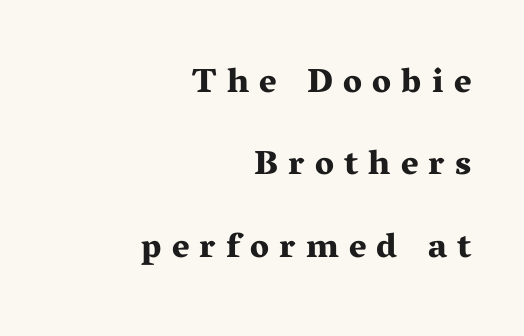
{"serif": "yes", "italic": "no", "bold": "yes", "weight": "bold", "width": "wide", "stroke_contrast": "medium", "x_height": "medium", "monospaced": "no", "underline": "no", "align": "right", "line_spacing": "loose", "line_spacing_ratio": 2.42, "letter_spacing": "wide", "letter_spacing_em": 0.3, "glyph_px": 34}
